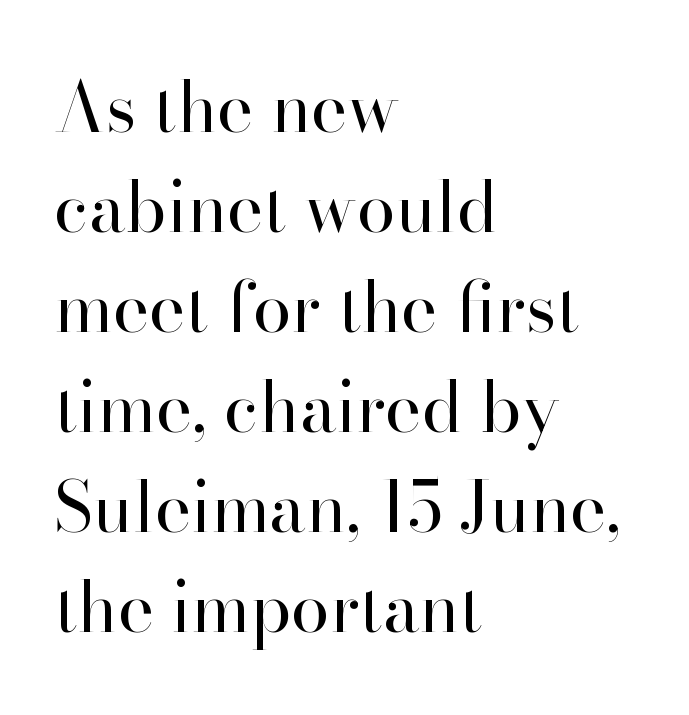
{"serif": "yes", "italic": "no", "bold": "no", "weight": "regular", "width": "normal", "stroke_contrast": "high", "x_height": "small", "monospaced": "no", "underline": "no", "align": "left", "line_spacing": "normal", "line_spacing_ratio": 1.45, "letter_spacing": "normal", "letter_spacing_em": 0.0, "glyph_px": 69}
